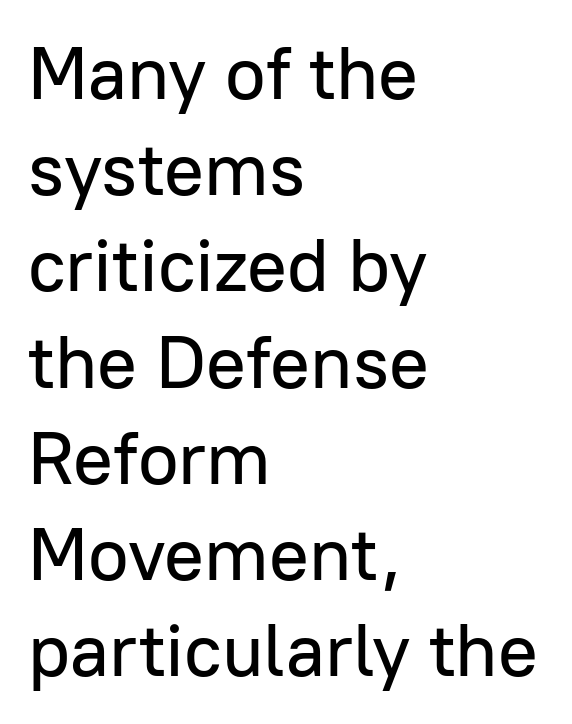
A typesetter would call this leading conventional body-copy spacing. Only glyphs here, with clear space below each row. In terms of letterspacing, this is plain default setting. The compositor pushed each line to the left boundary. Character widths vary here, with narrow letters taking less room than wide ones.
